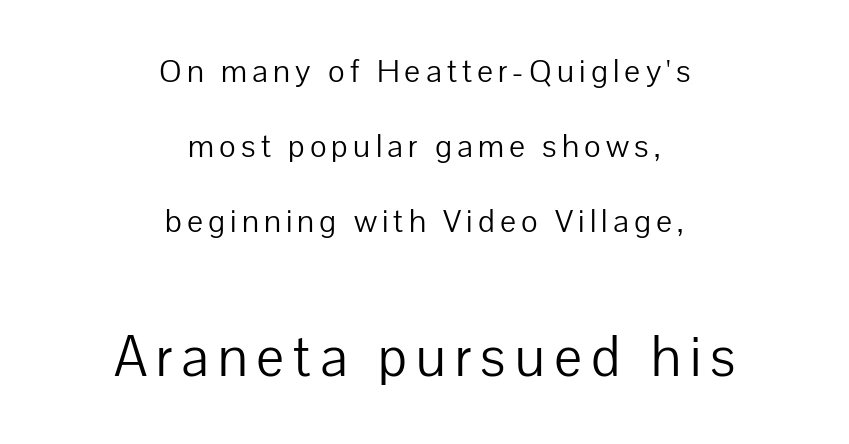
No italicization has been applied; the sample stays upright. Layout note: lines centered. The following chunk of copy outweighs the initial chunk in type size. The strip under each line holds only bare page. The cut favours lightness, reaching ordinary text weight at its darkest.
